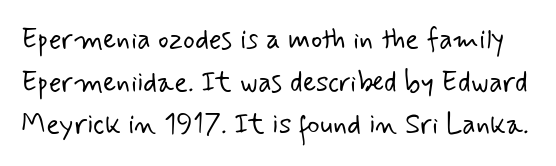
{"serif": "no", "bold": "no", "weight": "light", "width": "normal", "stroke_contrast": "low", "x_height": "small", "monospaced": "no", "underline": "no", "line_spacing": "normal", "line_spacing_ratio": 1.52, "letter_spacing": "normal", "letter_spacing_em": 0.0, "glyph_px": 28}
